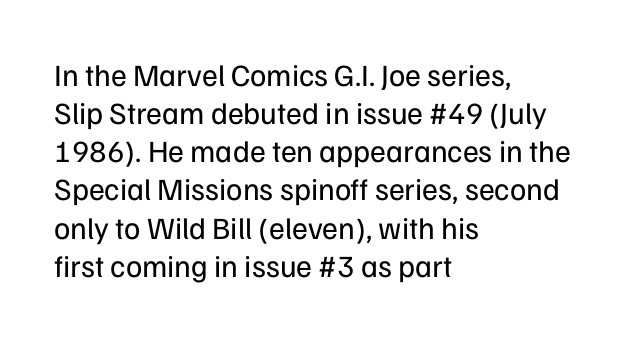
The image shows 31 px regular-weight sans-serif type, upright; set left-aligned, line spacing 1.23x, normal letter spacing, not underlined; low stroke contrast and a medium x-height.
